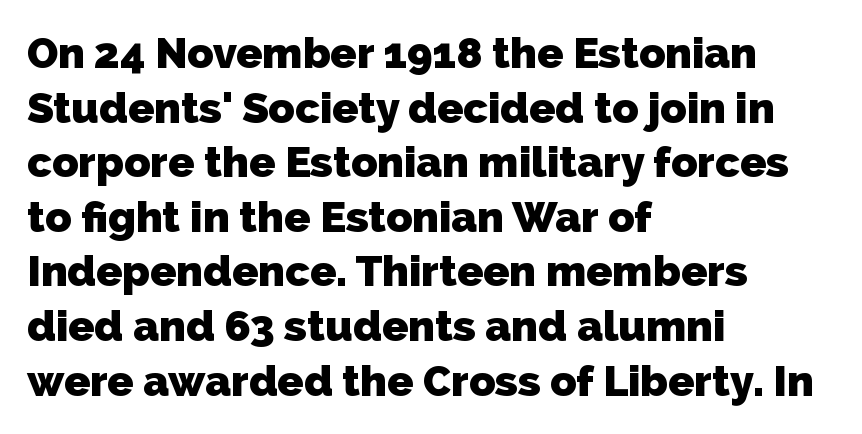
Q: Is the text bold? A: Yes.
Q: Is the typeface a serif or a sans-serif typeface? A: Sans-serif.
Q: Is the text underlined? A: No.
Q: How is the paragraph aligned? A: Left-aligned.
Q: Is the spacing between letters normal or unusually wide? A: Normal.
Q: Is the spacing between lines tight, normal or loose? A: Normal.
Q: Width (condensed, normal, or wide)? A: Normal.
Q: Stroke contrast? A: Low.
Q: x-height? A: Medium.
Q: Monospaced? A: No.
